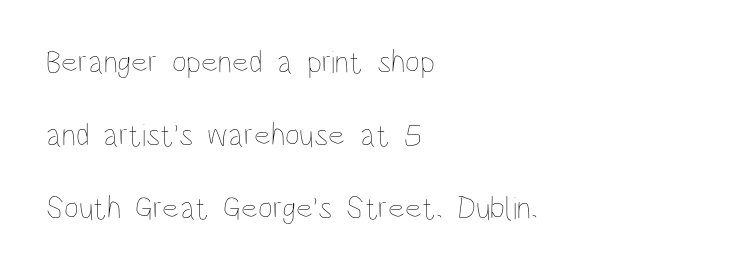
The face looks like a standard text weight, possibly lighter. Compared with typical body copy, the letter spacing here is the same. Does the lettering tilt? It doesn't — this is upright. Summary of vertical rhythm: relaxed, with wide interline spacing. Compared with a centered layout, this one pins lines to the left instead. The string is rendered with underlining switched off.
